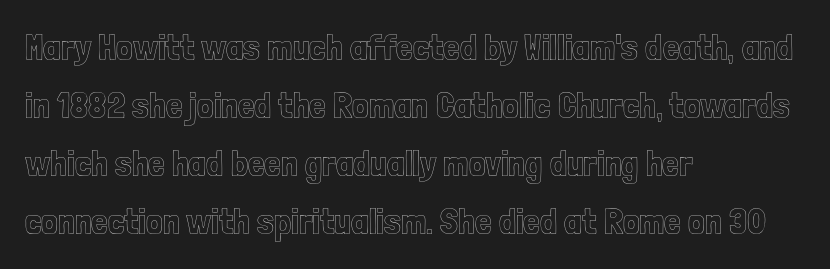
{"italic": "no", "width": "condensed", "x_height": "medium", "monospaced": "no", "underline": "no", "align": "left", "line_spacing": "normal", "line_spacing_ratio": 1.57, "letter_spacing": "normal", "letter_spacing_em": 0.0, "glyph_px": 37}
